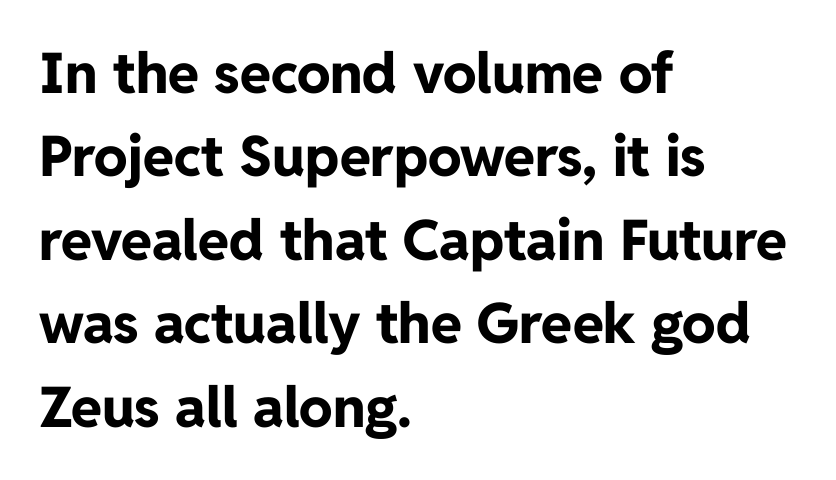
Letter spacing: default. Thick stems and heavy bowls — unmistakably bold. Anything drawn beneath the words? Only blank space. The rendering uses natural spacing where letterforms have individual widths.
